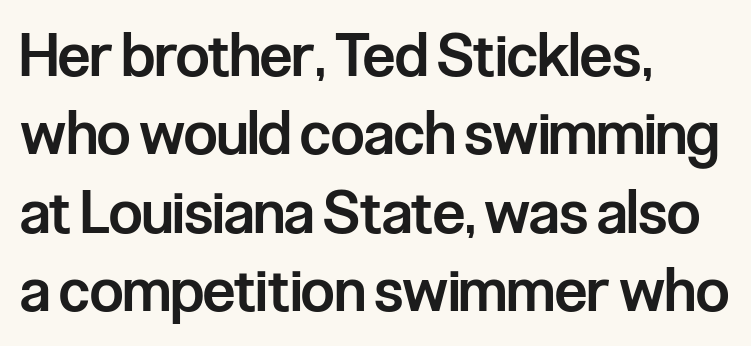
{"serif": "no", "italic": "no", "bold": "semi", "weight": "semibold", "width": "condensed", "stroke_contrast": "low", "x_height": "medium", "monospaced": "no", "underline": "no", "align": "left", "line_spacing": "normal", "line_spacing_ratio": 1.33, "letter_spacing": "normal", "letter_spacing_em": 0.0, "glyph_px": 59}
